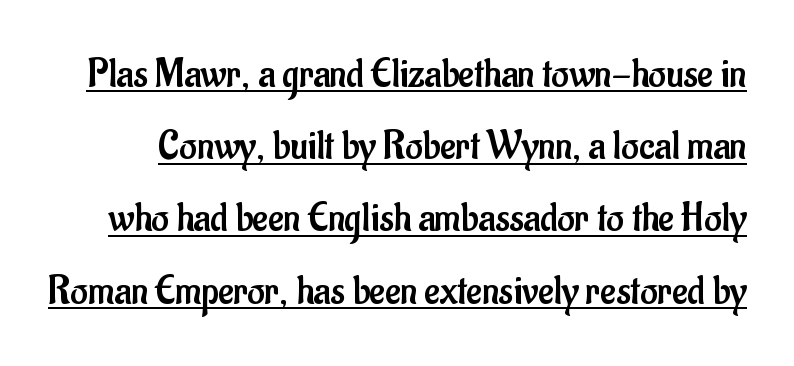
{"serif": "no", "italic": "no", "bold": "no", "weight": "regular", "width": "condensed", "stroke_contrast": "low", "x_height": "small", "monospaced": "no", "underline": "yes", "line_spacing_ratio": 1.72, "letter_spacing": "normal", "letter_spacing_em": 0.0, "glyph_px": 42}
